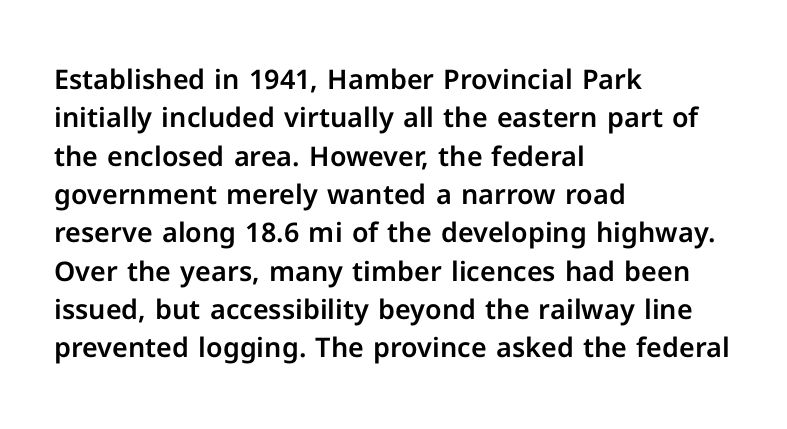
The image shows 27 px text type, upright; set left-aligned, normal line spacing (1.42x), normal letter spacing, not underlined.
